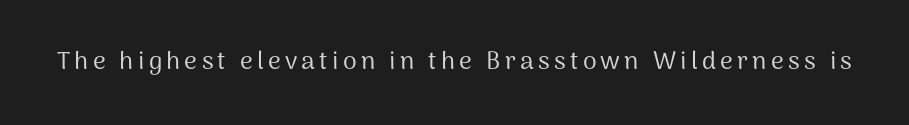
{"italic": "no", "bold": "no", "underline": "no", "glyph_px": 25}
